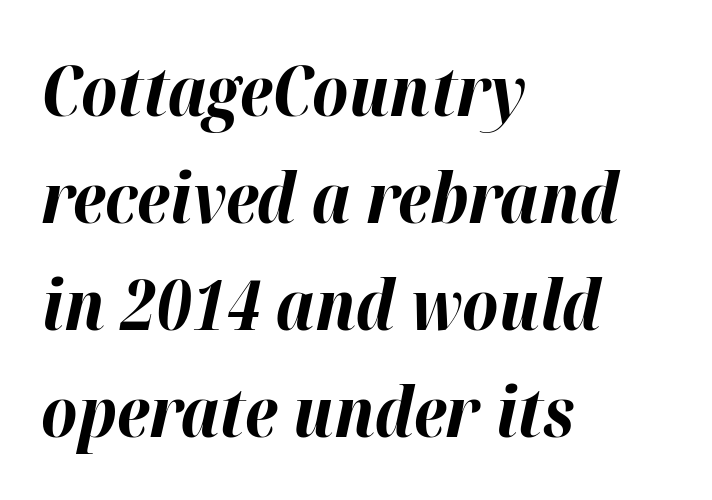
Q: Is the text bold? A: Yes.
Q: Is the text italic (slanted)? A: Yes, it leans right by about 12 degrees.
Q: Is the text underlined? A: No.
Q: How is the paragraph aligned? A: Left-aligned.
Q: Is the spacing between letters normal or unusually wide? A: Normal.
Q: Is the spacing between lines tight, normal or loose? A: Normal.
Q: Width (condensed, normal, or wide)? A: Normal.
Q: Stroke contrast? A: High.
Q: x-height? A: Medium.
Q: Monospaced? A: No.
